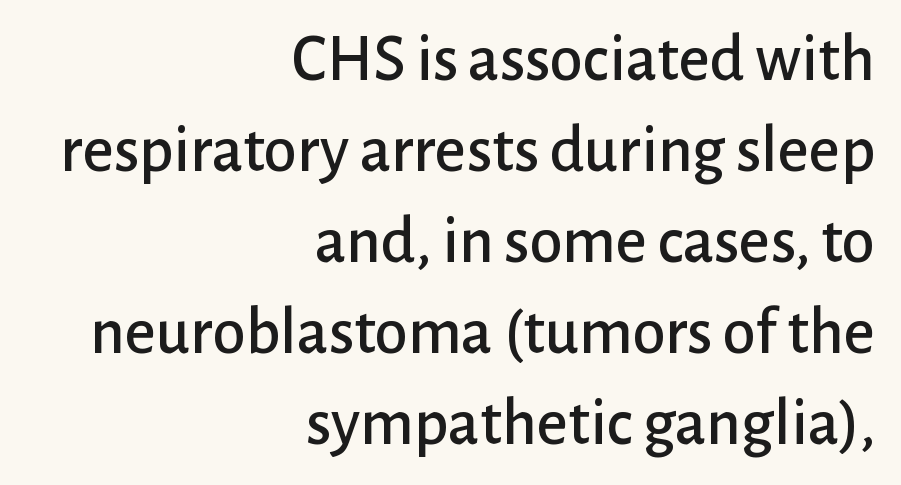
The image shows 67 px sans-serif type, upright; set right-aligned, normal line spacing (1.36x), normal letter spacing, not underlined; low stroke contrast and a medium x-height.
